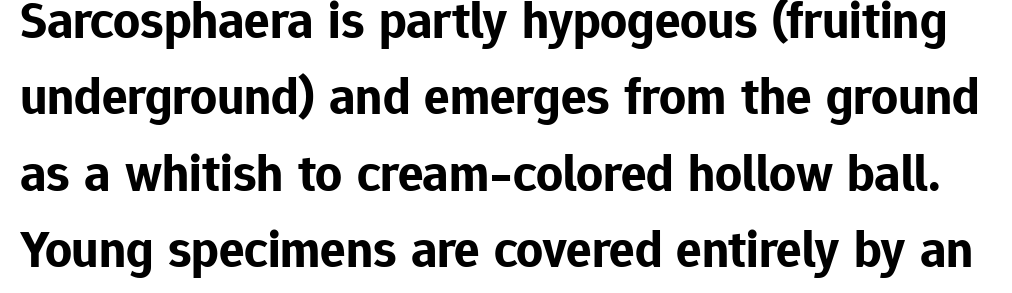
The image shows 53 px bold sans-serif type, upright; set normal line spacing (1.44x), normal letter spacing, not underlined; low stroke contrast and a medium x-height.
